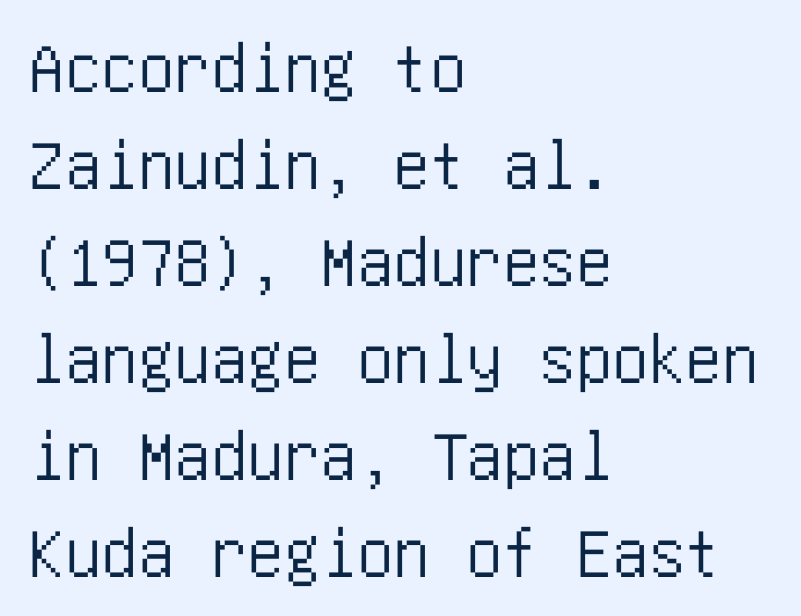
If you drew a ruler down the left edge, every line would touch it. The leading is moderate, giving the passage an even texture. Each word holds together tightly as a unit, with standard inter-letter gaps. The specimen omits any rule beneath the text block's lines. Posture: straight, roman, zero tilt.
